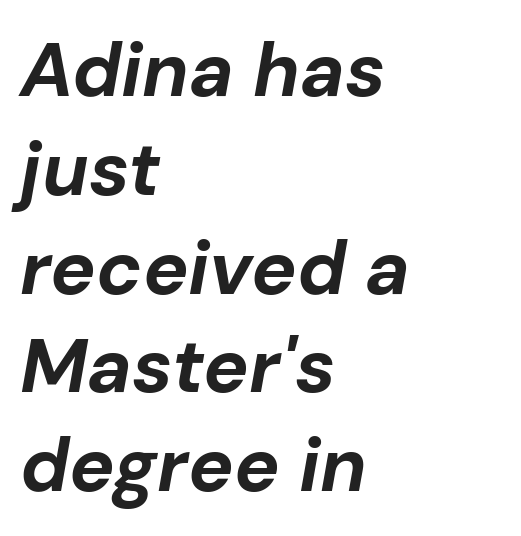
The image shows 76 px bold type, italic (leaning right); set left-aligned, normal line spacing (1.3x), normal letter spacing, not underlined; low stroke contrast and a medium x-height.
